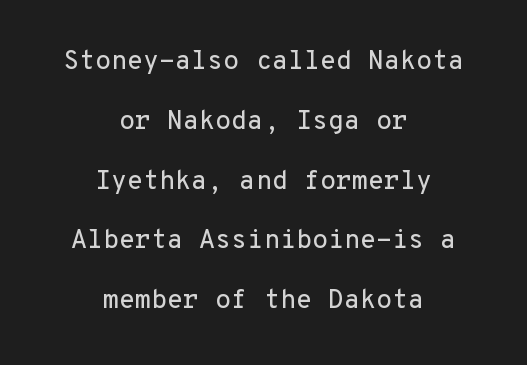
{"italic": "no", "underline": "no", "align": "center", "line_spacing": "loose", "line_spacing_ratio": 2.3, "letter_spacing": "normal", "letter_spacing_em": 0.0, "glyph_px": 26}
